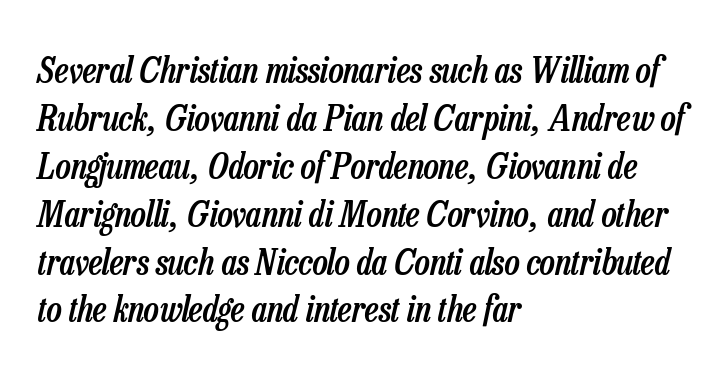
The paragraph shown leans on its left margin. The words here are not underlined. Do the characters align in a grid? No, the font is proportional. Students, note that the glyphs here touch the page at normal intervals.
